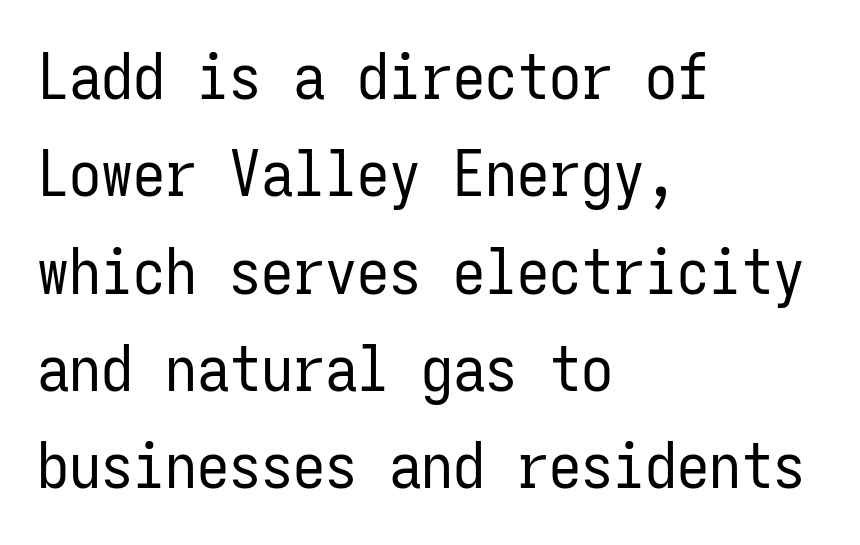
Q: Is the text bold? A: No.
Q: Is the text italic (slanted)? A: No, it is upright.
Q: Is the typeface a serif or a sans-serif typeface? A: Sans-serif.
Q: Is the text underlined? A: No.
Q: How is the paragraph aligned? A: Left-aligned.
Q: Is the spacing between letters normal or unusually wide? A: Normal.
Q: Is the spacing between lines tight, normal or loose? A: Normal.
Q: Width (condensed, normal, or wide)? A: Condensed.
Q: Stroke contrast? A: Low.
Q: x-height? A: Medium.
Q: Monospaced? A: Yes.
